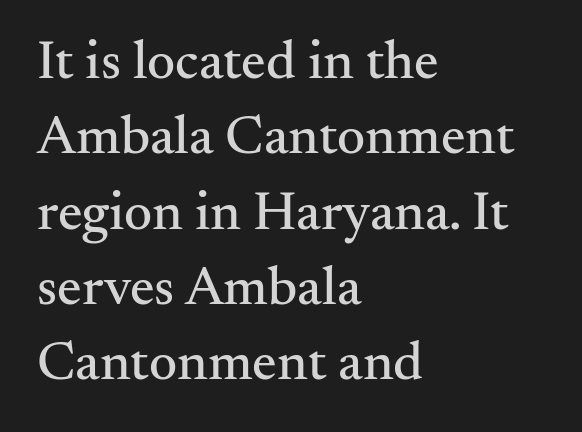
{"serif": "yes", "italic": "no", "width": "normal", "stroke_contrast": "medium", "x_height": "small", "monospaced": "no", "underline": "no", "align": "left", "line_spacing": "normal", "line_spacing_ratio": 1.37, "letter_spacing": "normal", "letter_spacing_em": 0.0, "glyph_px": 55}
